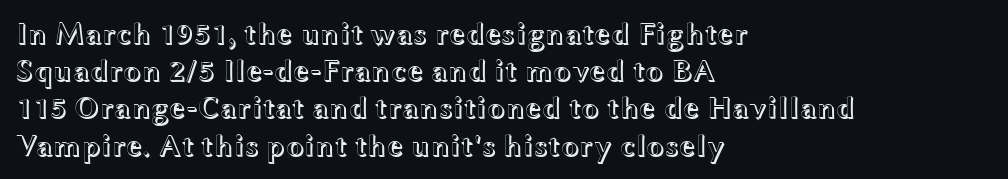
The image shows 30 px wide type, upright; set left-aligned, line spacing 1.24x, normal letter spacing, not underlined; a medium x-height.
